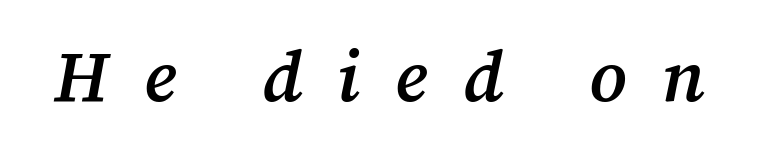
The rendering uses a semibold face; strokes are thickened but not to full bold. This sample uses a serif face. Italic: yes, the glyphs are oblique. Spacing verdict: proportional, widths tailored to each character. Loose tracking; the words dissolve into strings of separated letters.
